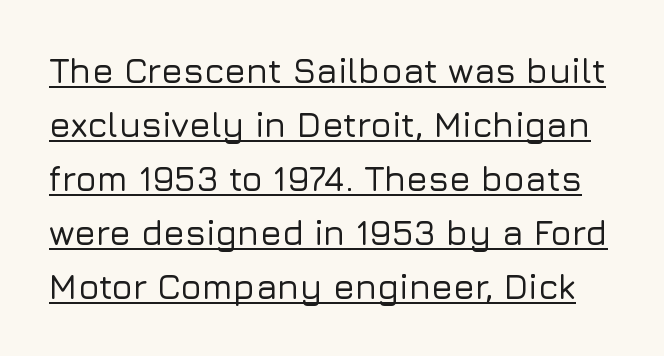
{"serif": "no", "italic": "no", "width": "normal", "stroke_contrast": "low", "x_height": "medium", "monospaced": "no", "underline": "yes", "line_spacing": "normal", "line_spacing_ratio": 1.54, "letter_spacing": "normal", "letter_spacing_em": 0.0, "glyph_px": 35}
